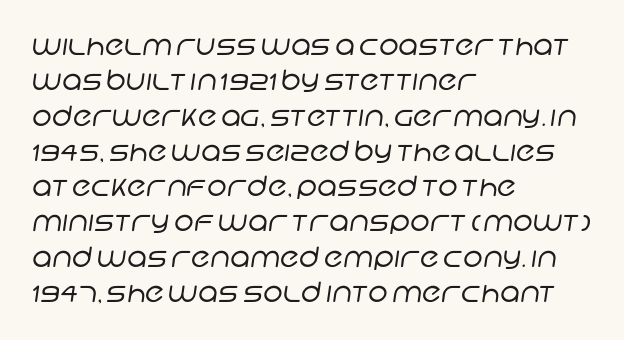
The image shows 28 px regular-weight sans-serif type; set left-aligned, normal line spacing (1.26x), normal letter spacing, not underlined; low stroke contrast and a large x-height.
